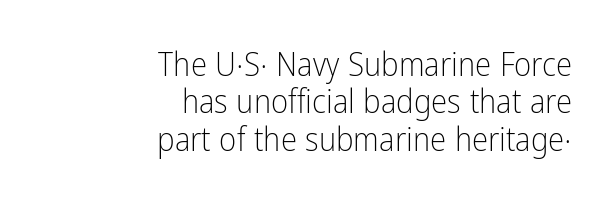
{"serif": "no", "italic": "no", "bold": "no", "weight": "light", "width": "condensed", "stroke_contrast": "low", "x_height": "medium", "monospaced": "no", "underline": "no", "align": "right", "line_spacing": "tight", "line_spacing_ratio": 1.13, "letter_spacing": "normal", "letter_spacing_em": 0.0, "glyph_px": 33}
